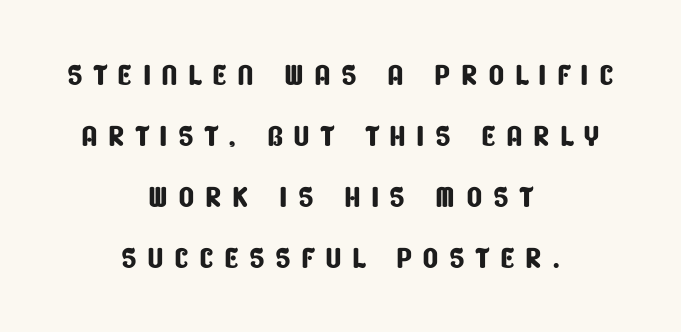
Q: Is the typeface a serif or a sans-serif typeface? A: Sans-serif.
Q: Is the text underlined? A: No.
Q: How is the paragraph aligned? A: Centered.
Q: Is the spacing between letters normal or unusually wide? A: Unusually wide.
Q: Is the spacing between lines tight, normal or loose? A: Normal.
Q: Width (condensed, normal, or wide)? A: Condensed.
Q: Stroke contrast? A: Low.
Q: x-height? A: Large.
Q: Monospaced? A: No.
